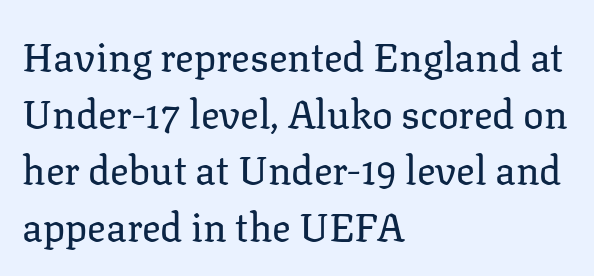
The image shows 39 px regular-weight serif type, upright; set left-aligned, normal line spacing (1.45x), normal letter spacing, not underlined; low stroke contrast and a medium x-height.
